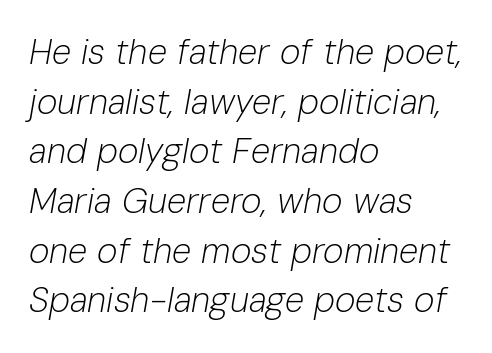
Q: Is the text bold? A: No.
Q: Is the text italic (slanted)? A: Yes, it leans right by about 10 degrees.
Q: Is the text underlined? A: No.
Q: How is the paragraph aligned? A: Left-aligned.
Q: Is the spacing between letters normal or unusually wide? A: Normal.
Q: Is the spacing between lines tight, normal or loose? A: Normal.
Q: Width (condensed, normal, or wide)? A: Normal.
Q: Stroke contrast? A: Low.
Q: x-height? A: Medium.
Q: Monospaced? A: No.
